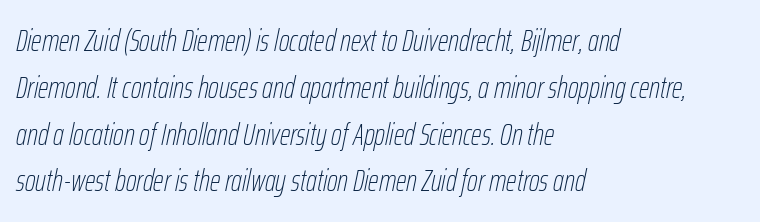
The image shows 30 px thin, condensed type, italic (leaning right); set left-aligned, normal line spacing (1.56x), normal letter spacing, not underlined; low stroke contrast and a medium x-height.
